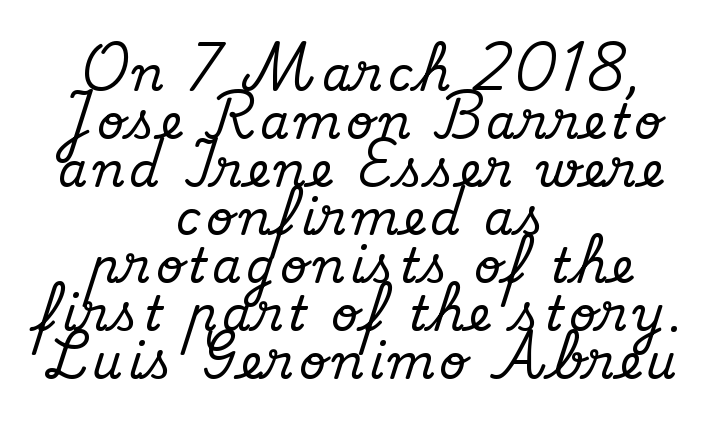
{"serif": "yes", "width": "normal", "stroke_contrast": "medium", "x_height": "small", "monospaced": "no", "underline": "no", "align": "center", "line_spacing": "tight", "line_spacing_ratio": 1.02, "glyph_px": 47}
